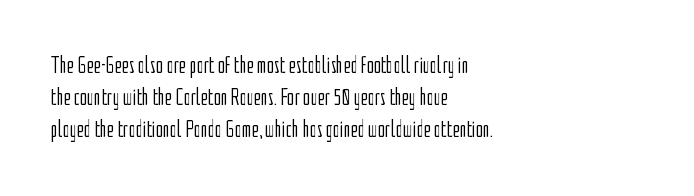
{"italic": "no", "bold": "no", "underline": "no", "align": "left", "line_spacing": "normal", "line_spacing_ratio": 1.33, "letter_spacing": "normal", "letter_spacing_em": 0.0, "glyph_px": 24}
